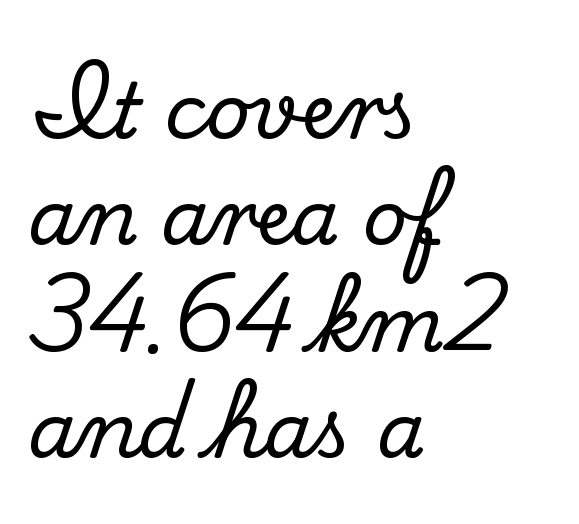
{"serif": "yes", "width": "normal", "stroke_contrast": "medium", "x_height": "small", "monospaced": "no", "underline": "no", "align": "left", "line_spacing": "normal", "line_spacing_ratio": 1.38, "letter_spacing": "normal", "letter_spacing_em": 0.0, "glyph_px": 77}
